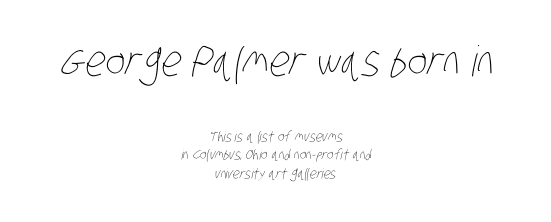
{"bold": "no", "weight": "thin", "width": "condensed", "stroke_contrast": "low", "x_height": "large", "monospaced": "no", "underline": "no", "align": "center", "line_spacing": "normal", "line_spacing_ratio": 1.3, "letter_spacing": "normal", "letter_spacing_em": 0.0, "larger_block": "first", "size_ratio": 3.0, "glyph_px": 42}
